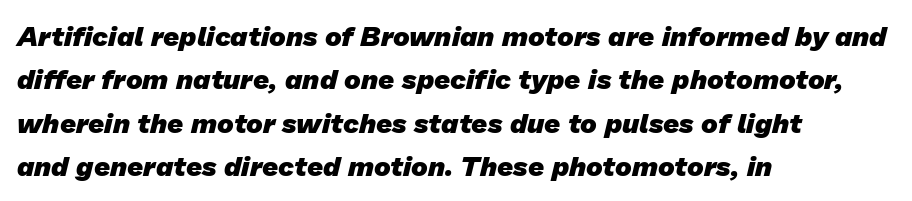
The image shows 28 px heavy sans-serif type; set left-aligned, normal line spacing (1.55x), normal letter spacing, not underlined; low stroke contrast and a medium x-height.
